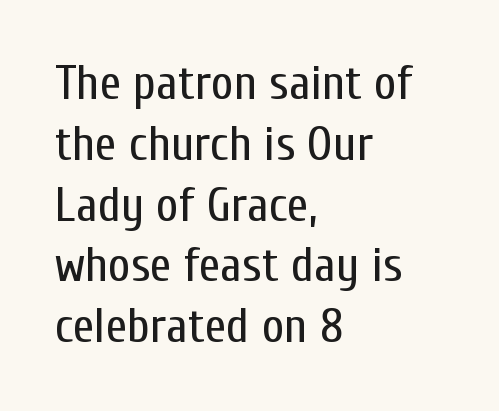
Q: Is the text bold? A: No.
Q: Is the text italic (slanted)? A: No, it is upright.
Q: Is the typeface a serif or a sans-serif typeface? A: Sans-serif.
Q: Is the text underlined? A: No.
Q: How is the paragraph aligned? A: Left-aligned.
Q: Is the spacing between letters normal or unusually wide? A: Normal.
Q: Width (condensed, normal, or wide)? A: Condensed.
Q: Stroke contrast? A: Low.
Q: x-height? A: Medium.
Q: Monospaced? A: No.
